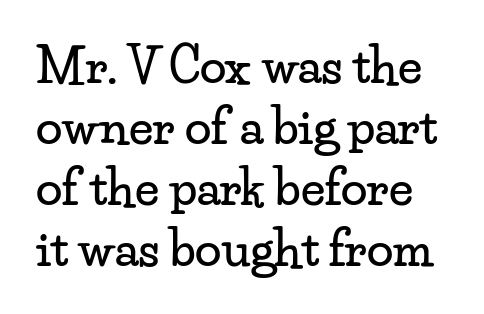
{"serif": "yes", "italic": "no", "width": "wide", "stroke_contrast": "low", "x_height": "small", "monospaced": "no", "underline": "no", "line_spacing": "normal", "line_spacing_ratio": 1.27, "letter_spacing": "normal", "letter_spacing_em": 0.0, "glyph_px": 48}
